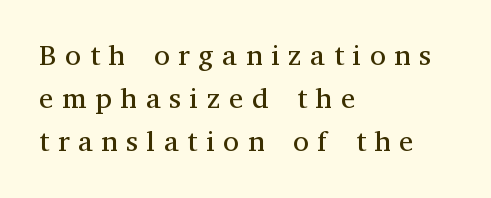
{"serif": "yes", "italic": "no", "bold": "no", "weight": "regular", "width": "normal", "stroke_contrast": "medium", "x_height": "medium", "monospaced": "no", "underline": "no", "align": "left", "line_spacing": "normal", "line_spacing_ratio": 1.49, "letter_spacing": "wide", "letter_spacing_em": 0.3, "glyph_px": 29}
